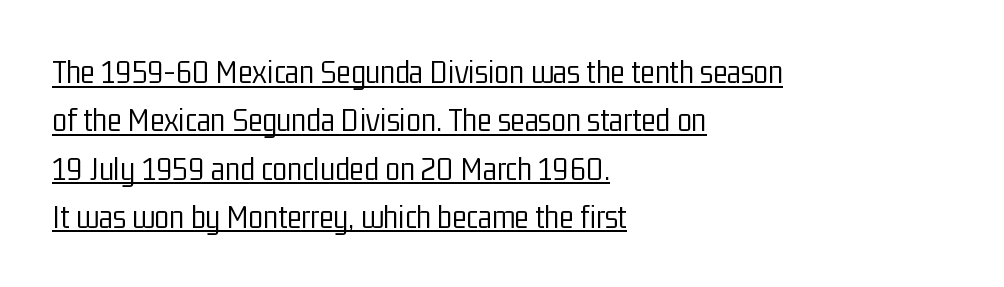
{"serif": "no", "italic": "no", "bold": "no", "weight": "light", "width": "condensed", "stroke_contrast": "low", "x_height": "medium", "monospaced": "no", "underline": "yes", "align": "left", "line_spacing": "normal", "line_spacing_ratio": 1.42, "letter_spacing": "normal", "letter_spacing_em": 0.0, "glyph_px": 34}
